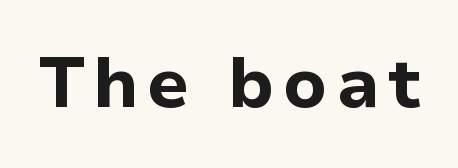
The image shows 70 px bold sans-serif type, upright; set not underlined; low stroke contrast and a medium x-height.
